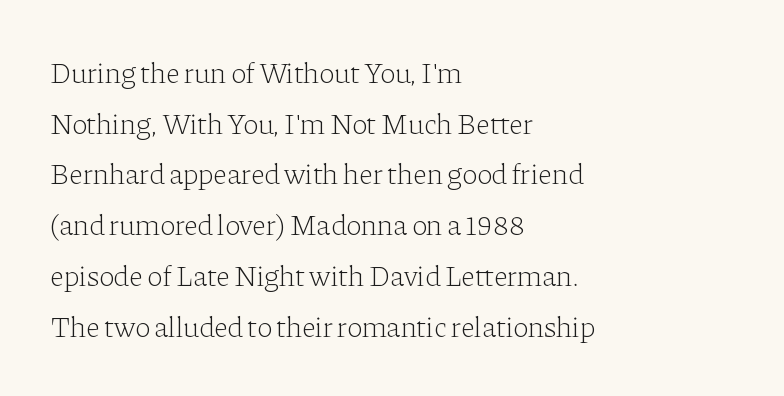
The image shows 29 px light serif type, upright; set left-aligned, line spacing 1.75x, normal letter spacing, not underlined; low stroke contrast and a medium x-height.
